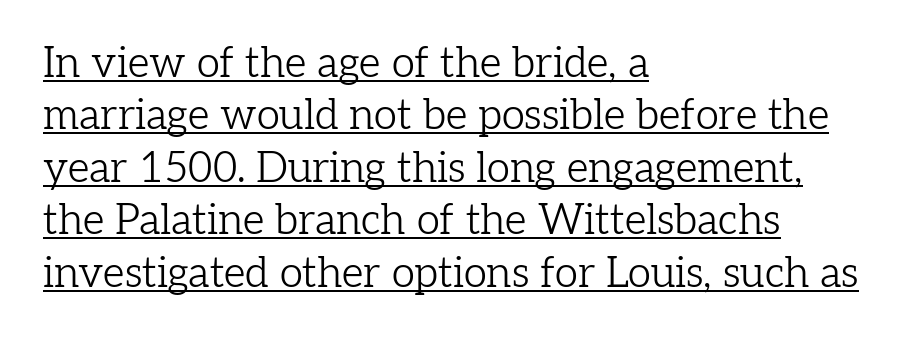
The strokes carry an ordinary text weight at most. The passage shown stacks its lines at a standard gap. The face used here appears with an underline applied. Unlike italic type, these characters show no tilt at all. To sum up the face: it has serifs. No extra tracking has been applied to these lines.
